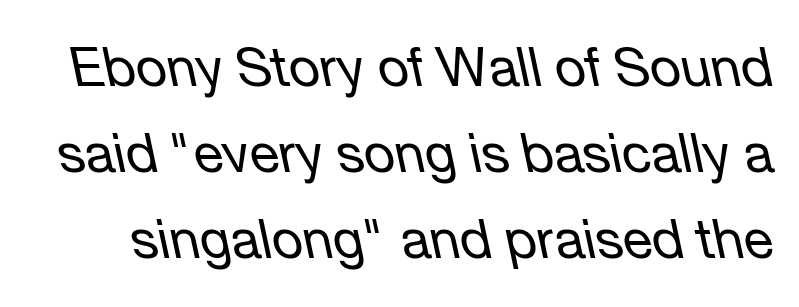
{"italic": "yes", "lean": "left", "slant_degrees": 12, "bold": "no", "weight": "regular", "width": "normal", "stroke_contrast": "low", "x_height": "medium", "monospaced": "no", "underline": "no", "line_spacing": "normal", "line_spacing_ratio": 1.59, "letter_spacing": "normal", "letter_spacing_em": 0.0, "glyph_px": 54}
